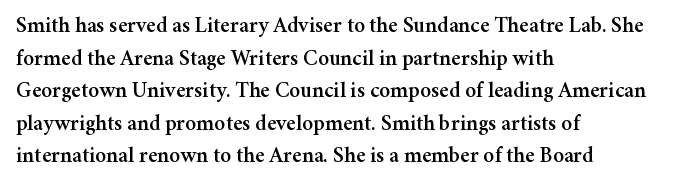
Q: Is the text italic (slanted)? A: No, it is upright.
Q: Is the text underlined? A: No.
Q: How is the paragraph aligned? A: Left-aligned.
Q: Is the spacing between letters normal or unusually wide? A: Normal.
Q: Is the spacing between lines tight, normal or loose? A: Normal.
